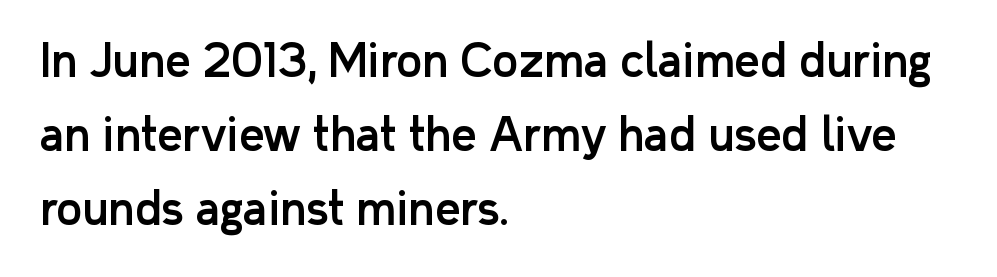
{"serif": "no", "italic": "no", "width": "normal", "stroke_contrast": "low", "x_height": "medium", "monospaced": "no", "underline": "no", "align": "left", "line_spacing": "normal", "line_spacing_ratio": 1.68, "letter_spacing": "normal", "letter_spacing_em": 0.0, "glyph_px": 44}
